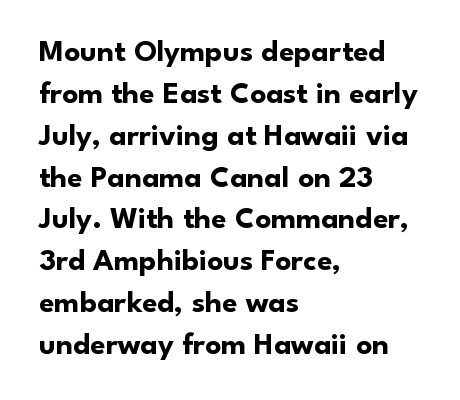
Does the type have serifs? No, each stem ends abruptly. Here the designer chose a conventional face with non-uniform glyph widths. Vertically, the passage feels balanced, rows spaced as you'd expect. The foot of each line stays bare and open. Nope, not italic — everything's standing straight.
